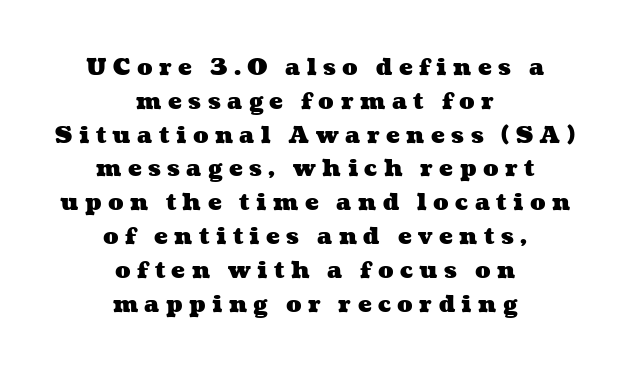
{"bold": "yes", "underline": "no", "align": "center", "line_spacing": "normal", "line_spacing_ratio": 1.47, "letter_spacing": "wide", "letter_spacing_em": 0.28, "glyph_px": 23}
